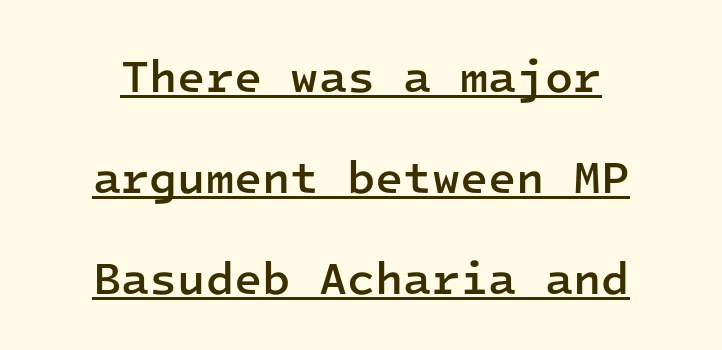
The image shows 46 px semibold sans-serif type, upright, monospaced; set centered, loose line spacing (2.2x), normal letter spacing, underlined; low stroke contrast and a medium x-height.
